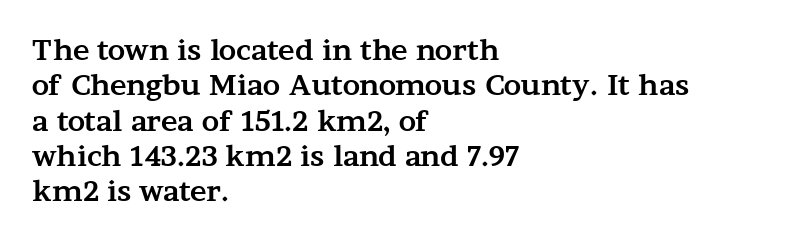
There is no visible air inserted between adjacent glyphs. The text was rendered using a seriffed face with decorative stroke endings. The lines sit at an ordinary, default distance from one another. Rule under the text: the space is simply empty. Heft: maximum for text — a bold. The lines in this sample share a left origin and differ only in where they stop.
